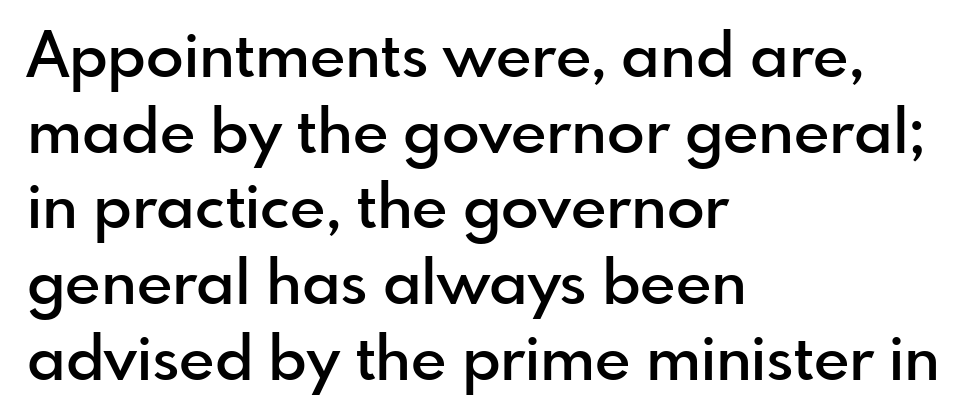
These lines are rendered in a variable-pitch font. All the whitespace from short lines collects on the right. Regarding serifs, this sample does without them. A typesetter would call this zero additional tracking. The axis of the letterforms is exactly vertical.
